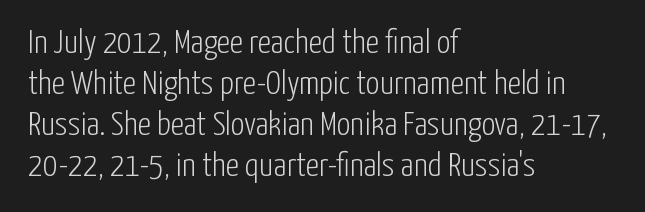
Horizontally, the lines are justified to the leading edge only. Do the characters align in a grid? No, the font is proportional. The space directly below the letters is spotless. This is sans-serif lettering, the kind often seen on screens and signage.
